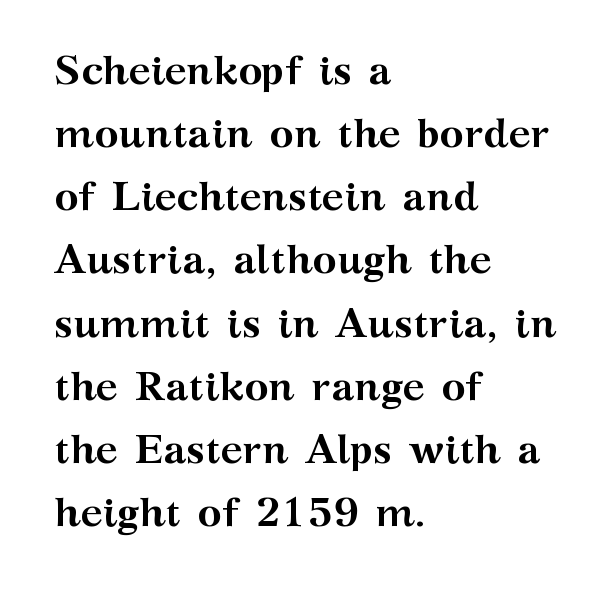
Q: Is the text bold? A: Yes.
Q: Is the text italic (slanted)? A: No, it is upright.
Q: Is the typeface a serif or a sans-serif typeface? A: Serif.
Q: Is the text underlined? A: No.
Q: How is the paragraph aligned? A: Left-aligned.
Q: Is the spacing between letters normal or unusually wide? A: Normal.
Q: Is the spacing between lines tight, normal or loose? A: Normal.
Q: Width (condensed, normal, or wide)? A: Wide.
Q: Stroke contrast? A: Medium.
Q: x-height? A: Medium.
Q: Monospaced? A: No.
